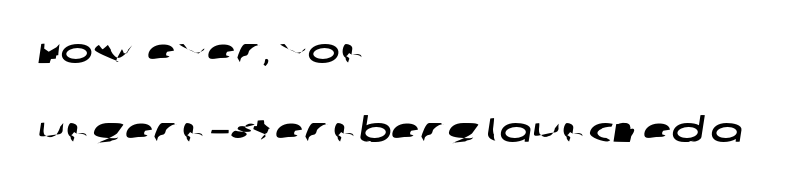
Short and long lines alike share a common starting point at left. Summary of vertical rhythm: relaxed, with wide interline spacing. The tracking reads as untouched default to a designer's eye. The string is rendered with underlining switched off.
